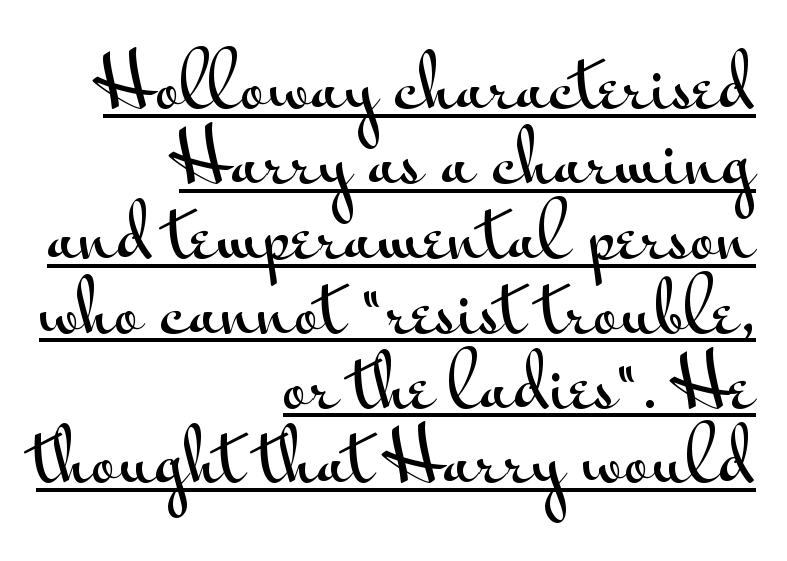
The image shows 72 px wide sans-serif type; set right-aligned, tight line spacing (1.04x), normal letter spacing, underlined; medium stroke contrast and a small x-height.
